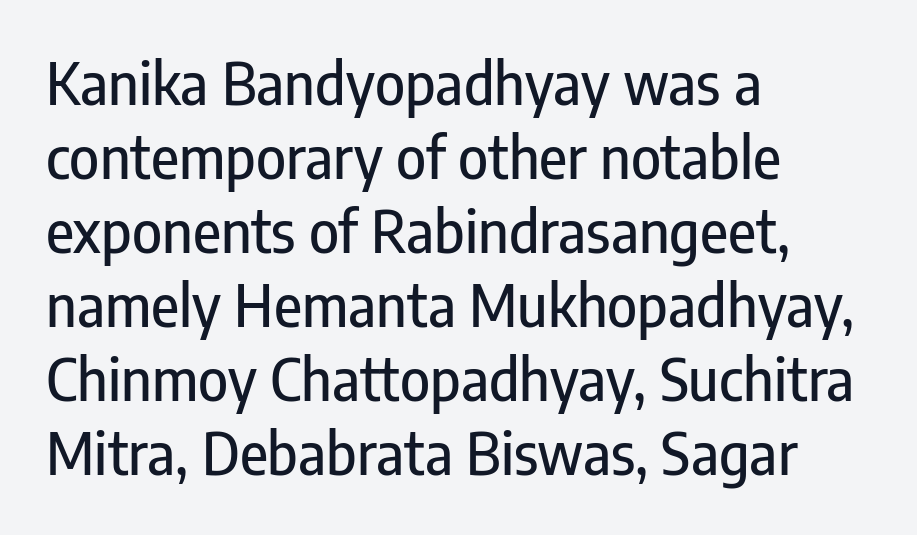
The image shows 57 px condensed sans-serif type, upright; set left-aligned, normal line spacing (1.3x), normal letter spacing, not underlined; low stroke contrast and a medium x-height.
